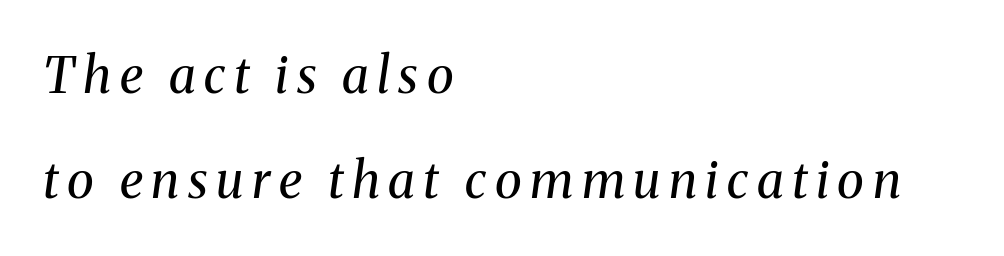
The lines are spread far apart with generous leading. Weight: in the light-to-regular range. You could not count columns in this text — the font is proportionally spaced. One-word summary of the alignment: left. Any mark beneath the type? The region is blank. Stroke terminals: seriffed.
